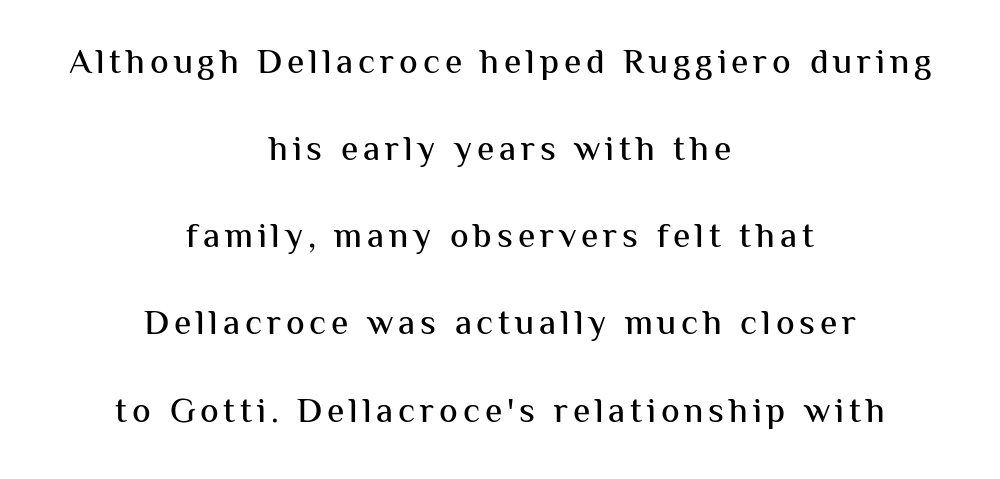
Q: Is the text italic (slanted)? A: No, it is upright.
Q: Is the typeface a serif or a sans-serif typeface? A: Sans-serif.
Q: Is the text underlined? A: No.
Q: How is the paragraph aligned? A: Centered.
Q: Is the spacing between lines tight, normal or loose? A: Loose.
Q: Width (condensed, normal, or wide)? A: Normal.
Q: Stroke contrast? A: Medium.
Q: x-height? A: Medium.
Q: Monospaced? A: No.
